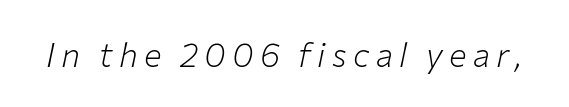
Q: Is the text bold? A: No.
Q: Is the text italic (slanted)? A: Yes, it leans right by about 12 degrees.
Q: Is the text underlined? A: No.
Q: Width (condensed, normal, or wide)? A: Normal.
Q: Stroke contrast? A: Low.
Q: x-height? A: Medium.
Q: Monospaced? A: No.
